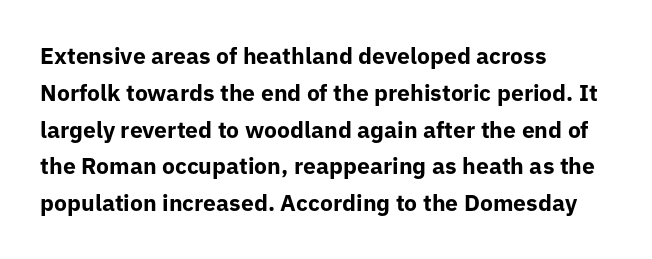
The image shows 23 px bold type, upright; set left-aligned, normal line spacing (1.6x), normal letter spacing, not underlined.
